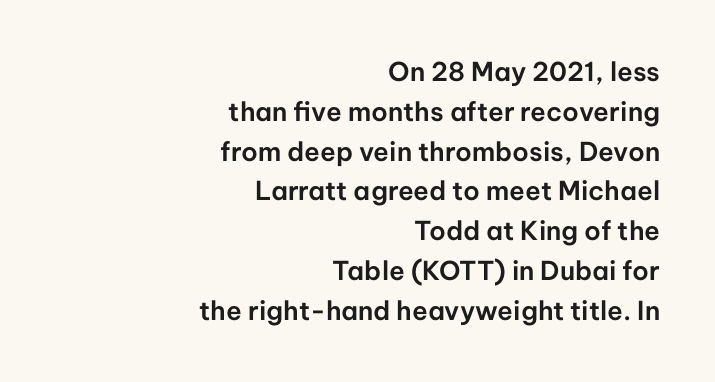
{"italic": "no", "underline": "no", "align": "right", "line_spacing": "normal", "line_spacing_ratio": 1.53, "letter_spacing": "normal", "letter_spacing_em": 0.0, "glyph_px": 26}
